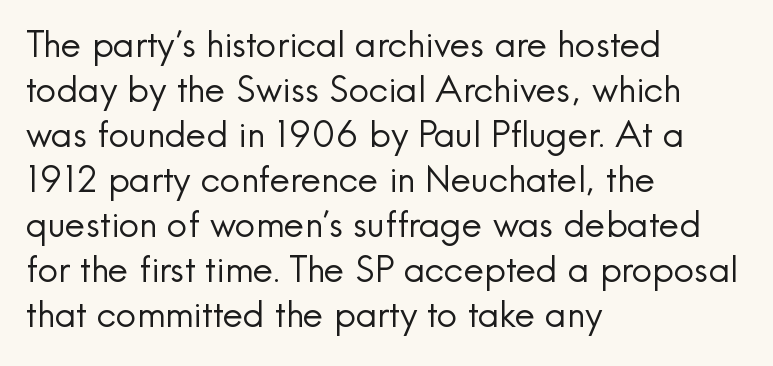
Q: Is the text bold? A: No.
Q: Is the text italic (slanted)? A: No, it is upright.
Q: Is the typeface a serif or a sans-serif typeface? A: Sans-serif.
Q: Is the text underlined? A: No.
Q: How is the paragraph aligned? A: Left-aligned.
Q: Is the spacing between letters normal or unusually wide? A: Normal.
Q: Is the spacing between lines tight, normal or loose? A: Normal.
Q: Width (condensed, normal, or wide)? A: Normal.
Q: x-height? A: Small.
Q: Monospaced? A: No.
